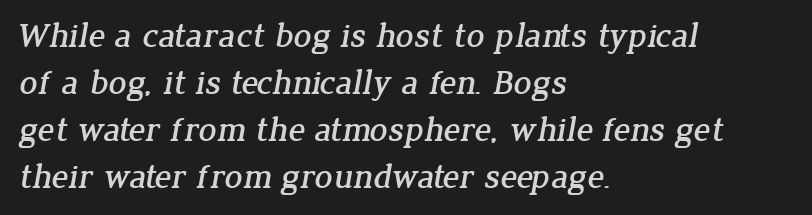
Q: Is the typeface a serif or a sans-serif typeface? A: Serif.
Q: Is the text underlined? A: No.
Q: How is the paragraph aligned? A: Left-aligned.
Q: Is the spacing between letters normal or unusually wide? A: Normal.
Q: Is the spacing between lines tight, normal or loose? A: Normal.
Q: Width (condensed, normal, or wide)? A: Normal.
Q: Stroke contrast? A: Low.
Q: x-height? A: Medium.
Q: Monospaced? A: No.
